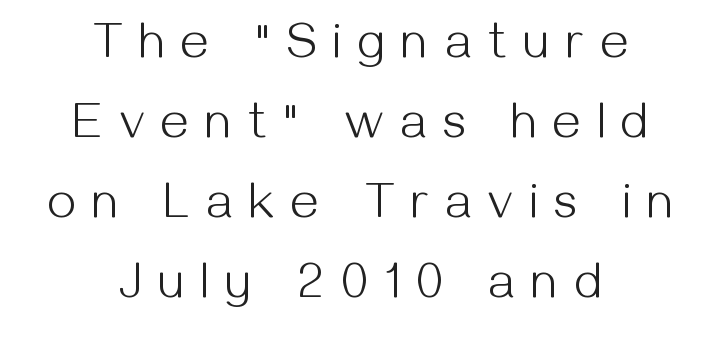
The image shows 50 px light sans-serif type, upright; set centered, normal line spacing (1.6x), unusually wide letter spacing (+0.34 em), not underlined; medium stroke contrast and a medium x-height.
